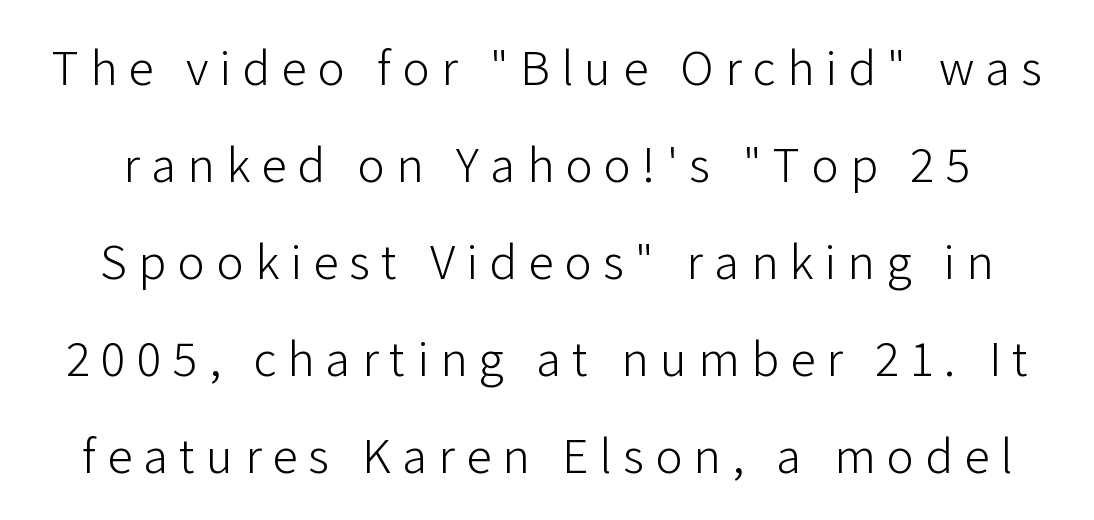
{"serif": "no", "italic": "no", "bold": "no", "weight": "light", "width": "normal", "stroke_contrast": "low", "x_height": "medium", "monospaced": "no", "underline": "no", "line_spacing": "loose", "line_spacing_ratio": 1.9, "letter_spacing": "wide", "letter_spacing_em": 0.22, "glyph_px": 51}
